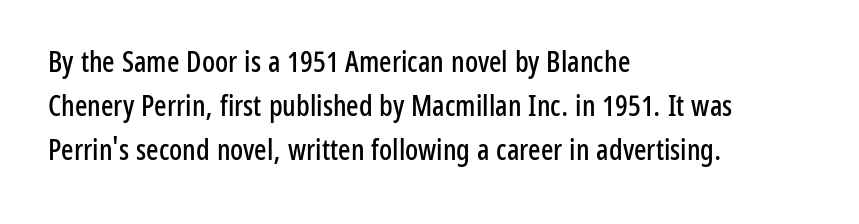
Q: Is the text italic (slanted)? A: No, it is upright.
Q: Is the typeface a serif or a sans-serif typeface? A: Sans-serif.
Q: Is the text underlined? A: No.
Q: How is the paragraph aligned? A: Left-aligned.
Q: Is the spacing between letters normal or unusually wide? A: Normal.
Q: Is the spacing between lines tight, normal or loose? A: Normal.
Q: Width (condensed, normal, or wide)? A: Condensed.
Q: Stroke contrast? A: Low.
Q: x-height? A: Medium.
Q: Monospaced? A: No.
